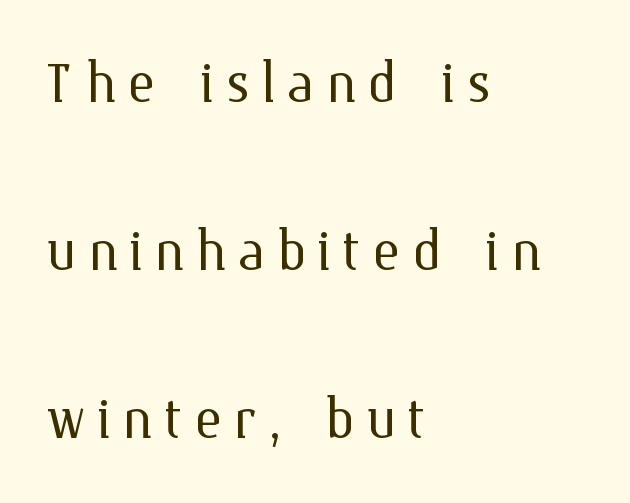
{"italic": "no", "bold": "no", "weight": "light", "width": "normal", "stroke_contrast": "medium", "x_height": "medium", "monospaced": "no", "underline": "no", "align": "left", "line_spacing": "loose", "line_spacing_ratio": 2.27, "glyph_px": 74}
